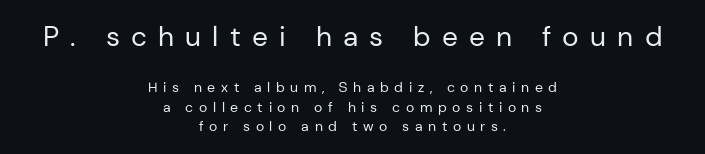
Q: Is the text bold? A: No.
Q: Is the text italic (slanted)? A: No, it is upright.
Q: Is the typeface a serif or a sans-serif typeface? A: Sans-serif.
Q: Is the text underlined? A: No.
Q: How is the paragraph aligned? A: Centered.
Q: Is the spacing between letters normal or unusually wide? A: Unusually wide.
Q: Is the spacing between lines tight, normal or loose? A: Normal.
Q: Which block of text is set in a larger size, the first (top) or the second (bottom)? A: The first (top) one.
Q: Width (condensed, normal, or wide)? A: Normal.
Q: Stroke contrast? A: Low.
Q: x-height? A: Medium.
Q: Monospaced? A: No.
